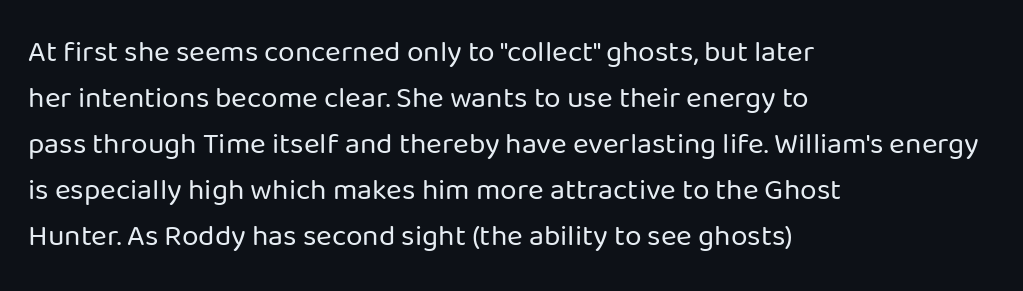
Q: Is the text bold? A: No.
Q: Is the text italic (slanted)? A: No, it is upright.
Q: Is the typeface a serif or a sans-serif typeface? A: Sans-serif.
Q: Is the text underlined? A: No.
Q: How is the paragraph aligned? A: Left-aligned.
Q: Is the spacing between letters normal or unusually wide? A: Normal.
Q: Is the spacing between lines tight, normal or loose? A: Normal.
Q: Width (condensed, normal, or wide)? A: Normal.
Q: Stroke contrast? A: Low.
Q: x-height? A: Medium.
Q: Monospaced? A: No.
